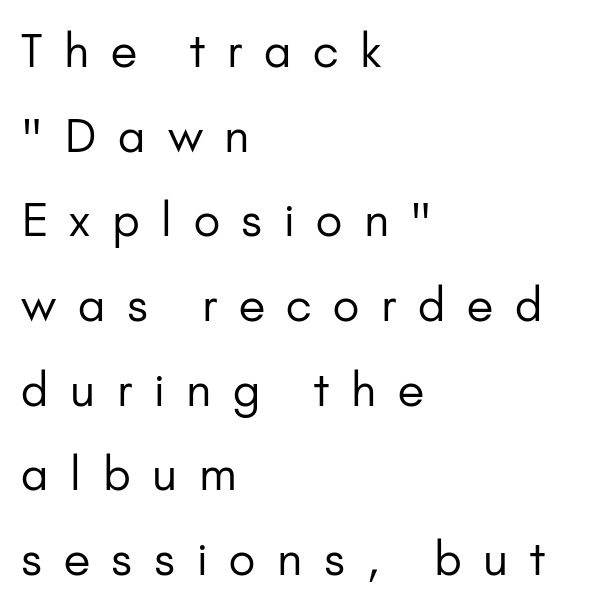
Q: Is the text bold? A: No.
Q: Is the text italic (slanted)? A: No, it is upright.
Q: Is the typeface a serif or a sans-serif typeface? A: Sans-serif.
Q: Is the text underlined? A: No.
Q: How is the paragraph aligned? A: Left-aligned.
Q: Is the spacing between letters normal or unusually wide? A: Unusually wide.
Q: Width (condensed, normal, or wide)? A: Normal.
Q: Stroke contrast? A: Low.
Q: x-height? A: Small.
Q: Monospaced? A: No.
